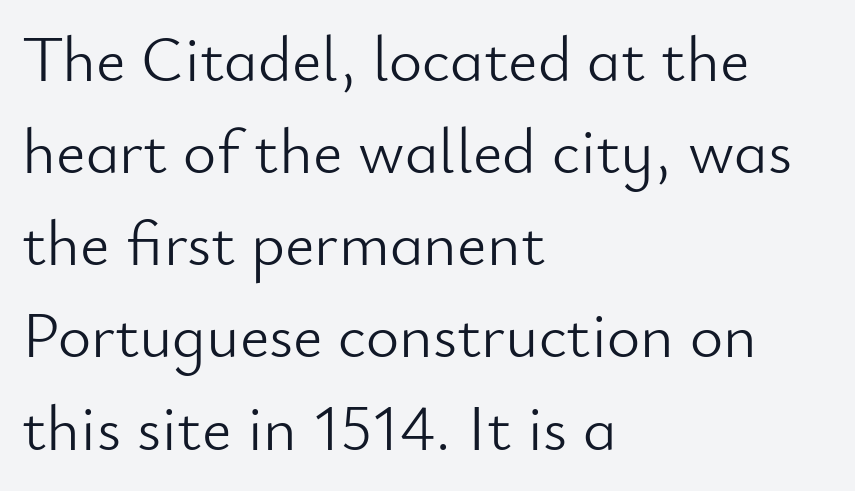
{"serif": "no", "italic": "no", "bold": "no", "weight": "light", "width": "normal", "stroke_contrast": "low", "x_height": "small", "monospaced": "no", "underline": "no", "align": "left", "line_spacing": "normal", "line_spacing_ratio": 1.44, "letter_spacing": "normal", "letter_spacing_em": 0.0, "glyph_px": 64}
